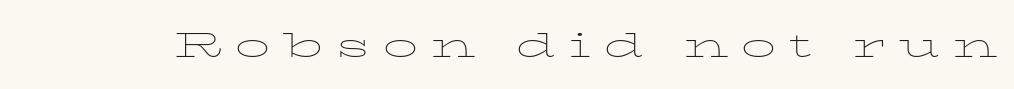
The image shows 35 px thin, wide serif type, upright; set unusually wide letter spacing (+0.35 em), not underlined; low stroke contrast and a medium x-height.
